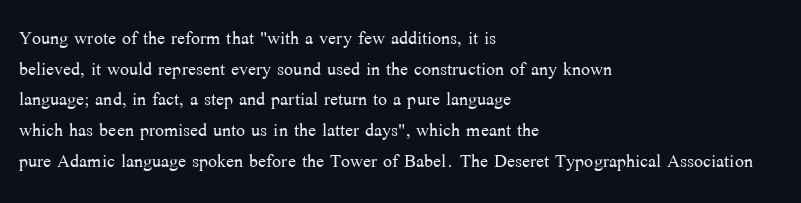
{"italic": "no", "bold": "no", "underline": "no", "align": "left", "line_spacing": "normal", "line_spacing_ratio": 1.28, "letter_spacing": "normal", "letter_spacing_em": 0.0, "glyph_px": 24}
